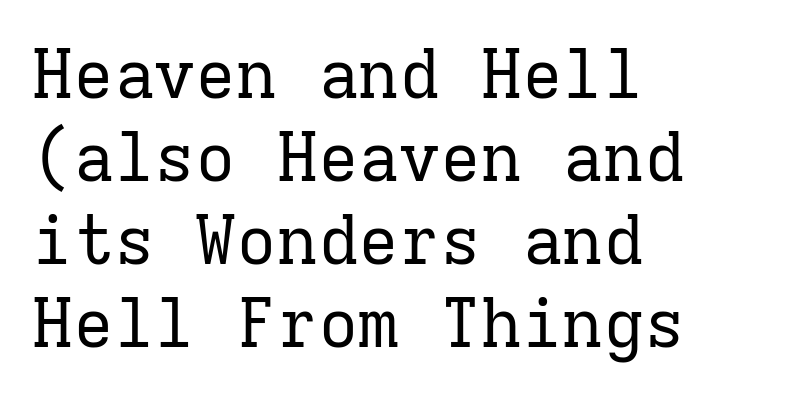
Q: Is the text bold? A: No.
Q: Is the text italic (slanted)? A: No, it is upright.
Q: Is the typeface a serif or a sans-serif typeface? A: Serif.
Q: Is the text underlined? A: No.
Q: How is the paragraph aligned? A: Left-aligned.
Q: Is the spacing between letters normal or unusually wide? A: Normal.
Q: Width (condensed, normal, or wide)? A: Normal.
Q: Stroke contrast? A: Low.
Q: x-height? A: Medium.
Q: Monospaced? A: Yes.
